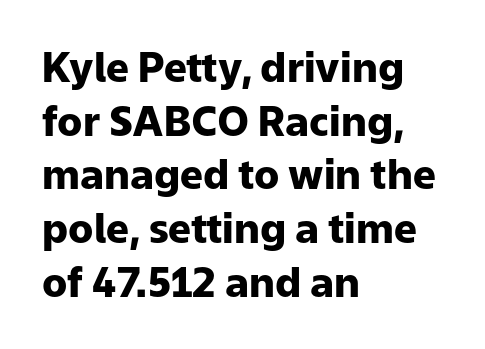
The image shows 41 px heavy sans-serif type, upright; set left-aligned, normal line spacing (1.31x), normal letter spacing, not underlined; low stroke contrast and a medium x-height.
